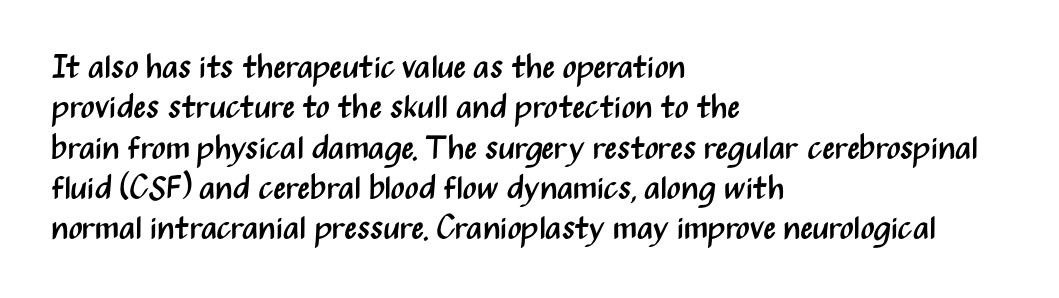
{"serif": "no", "italic": "no", "bold": "no", "weight": "regular", "width": "condensed", "stroke_contrast": "medium", "x_height": "medium", "monospaced": "no", "underline": "no", "align": "left", "line_spacing_ratio": 1.22, "letter_spacing": "normal", "letter_spacing_em": 0.0, "glyph_px": 33}
